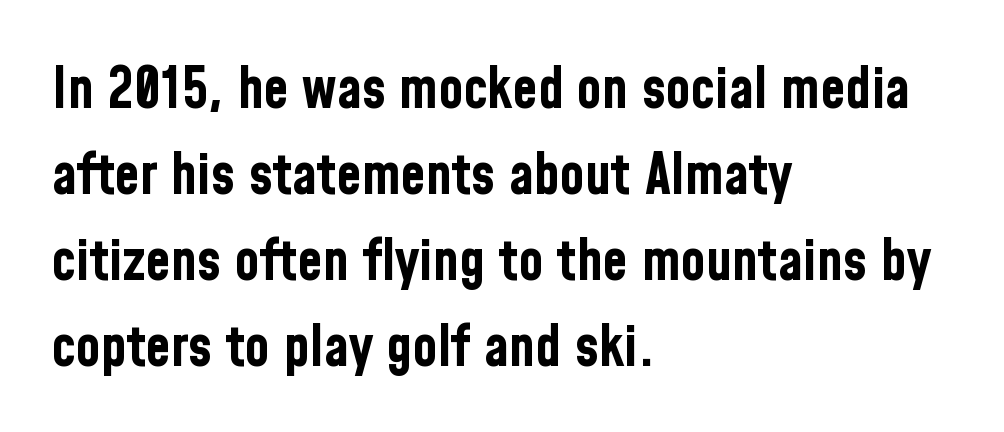
The image shows 57 px bold, condensed sans-serif type, upright; set left-aligned, normal line spacing (1.51x), normal letter spacing, not underlined; low stroke contrast and a medium x-height.
